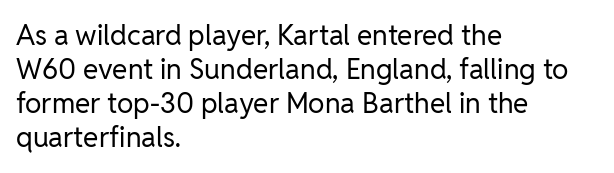
Q: Is the text bold? A: No.
Q: Is the text italic (slanted)? A: No, it is upright.
Q: Is the typeface a serif or a sans-serif typeface? A: Sans-serif.
Q: Is the text underlined? A: No.
Q: How is the paragraph aligned? A: Left-aligned.
Q: Is the spacing between letters normal or unusually wide? A: Normal.
Q: Width (condensed, normal, or wide)? A: Normal.
Q: Stroke contrast? A: Low.
Q: x-height? A: Medium.
Q: Monospaced? A: No.
